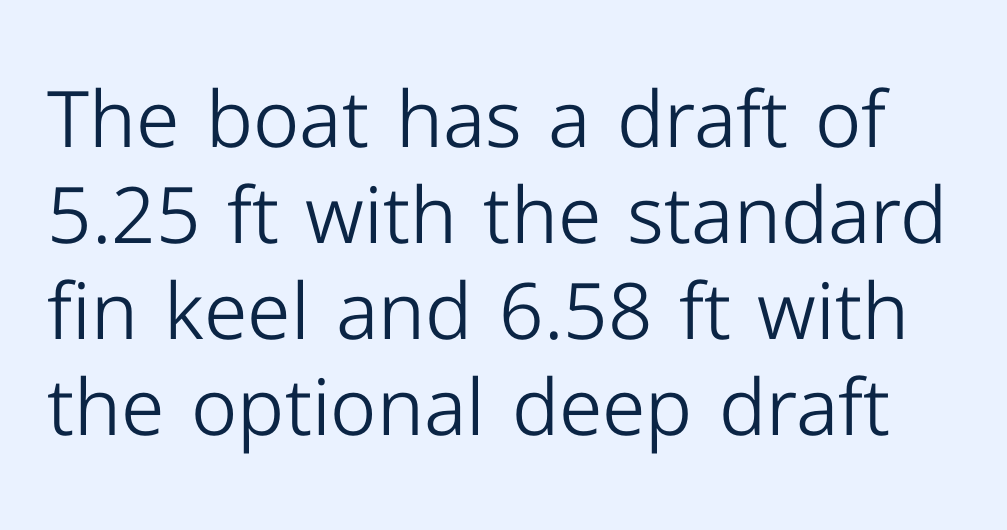
Q: Is the text bold? A: No.
Q: Is the text italic (slanted)? A: No, it is upright.
Q: Is the typeface a serif or a sans-serif typeface? A: Sans-serif.
Q: Is the text underlined? A: No.
Q: Is the spacing between letters normal or unusually wide? A: Normal.
Q: Width (condensed, normal, or wide)? A: Normal.
Q: Stroke contrast? A: Low.
Q: x-height? A: Medium.
Q: Monospaced? A: No.
